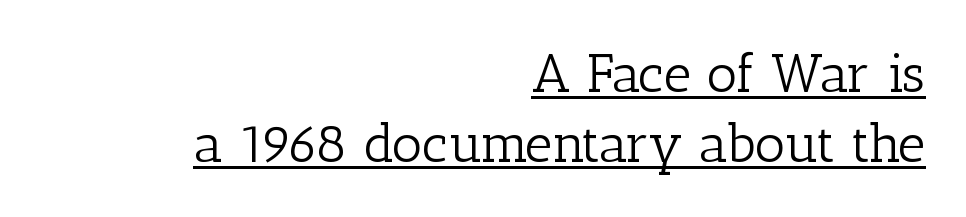
{"serif": "yes", "italic": "no", "bold": "no", "weight": "light", "width": "normal", "stroke_contrast": "low", "x_height": "medium", "monospaced": "no", "underline": "yes", "align": "right", "line_spacing": "normal", "line_spacing_ratio": 1.29, "letter_spacing": "normal", "letter_spacing_em": 0.0, "glyph_px": 54}
